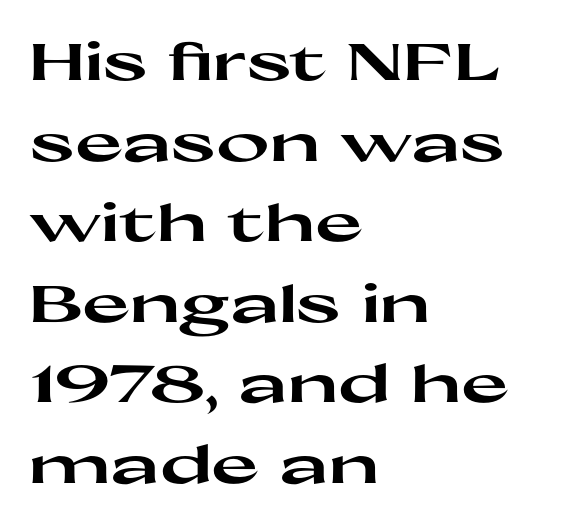
{"serif": "no", "italic": "no", "bold": "yes", "weight": "heavy", "width": "wide", "stroke_contrast": "high", "x_height": "medium", "monospaced": "no", "underline": "no", "align": "left", "line_spacing": "normal", "line_spacing_ratio": 1.58, "letter_spacing": "normal", "letter_spacing_em": 0.0, "glyph_px": 51}
